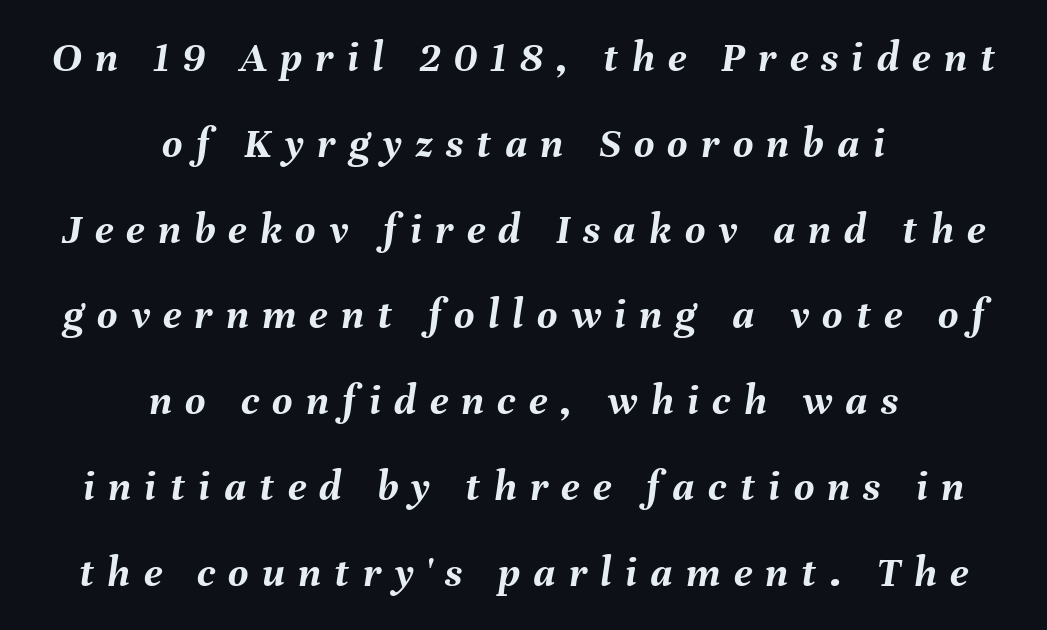
Q: Is the text bold? A: Yes.
Q: Is the text italic (slanted)? A: Yes, it leans right by about 8 degrees.
Q: Is the text underlined? A: No.
Q: How is the paragraph aligned? A: Centered.
Q: Is the spacing between letters normal or unusually wide? A: Unusually wide.
Q: Is the spacing between lines tight, normal or loose? A: Loose.
Q: Width (condensed, normal, or wide)? A: Normal.
Q: Stroke contrast? A: Medium.
Q: x-height? A: Medium.
Q: Monospaced? A: No.
